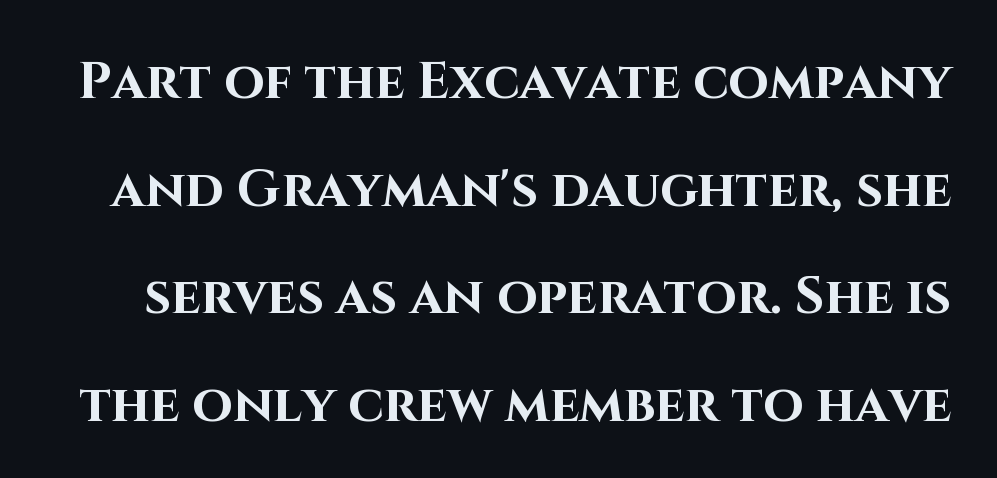
Q: Is the text bold? A: Yes.
Q: Is the text italic (slanted)? A: No, it is upright.
Q: Is the typeface a serif or a sans-serif typeface? A: Sans-serif.
Q: Is the text underlined? A: No.
Q: Is the spacing between letters normal or unusually wide? A: Normal.
Q: Is the spacing between lines tight, normal or loose? A: Loose.
Q: Width (condensed, normal, or wide)? A: Normal.
Q: Stroke contrast? A: High.
Q: x-height? A: Large.
Q: Monospaced? A: No.
